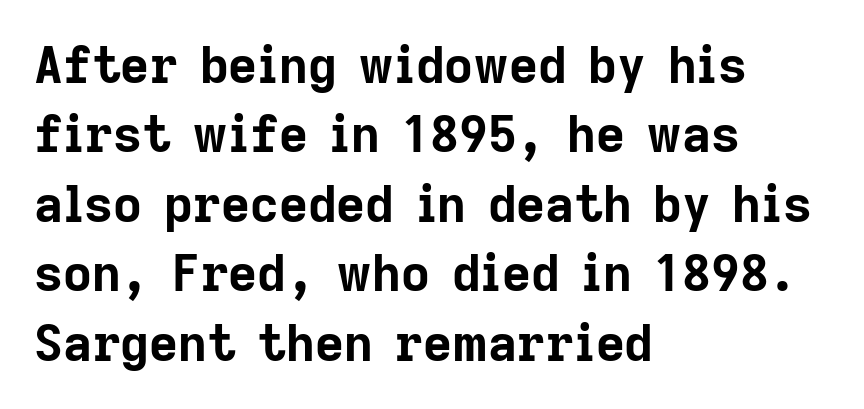
{"serif": "no", "italic": "no", "bold": "yes", "weight": "bold", "width": "normal", "stroke_contrast": "low", "x_height": "medium", "monospaced": "no", "underline": "no", "align": "left", "line_spacing": "normal", "line_spacing_ratio": 1.39, "letter_spacing": "normal", "letter_spacing_em": 0.0, "glyph_px": 50}
